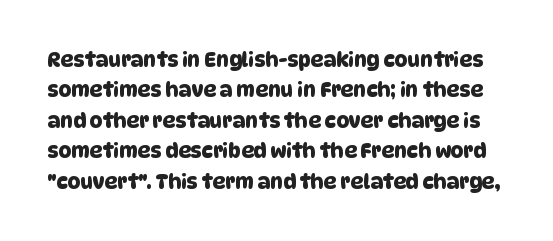
Q: Is the text underlined? A: No.
Q: Is the spacing between letters normal or unusually wide? A: Normal.
Q: Is the spacing between lines tight, normal or loose? A: Normal.
